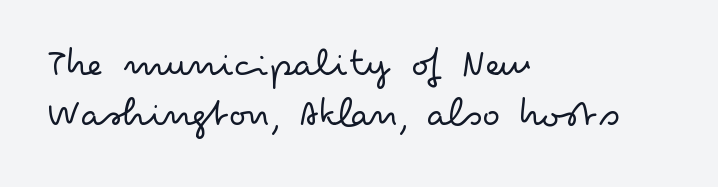
Q: Is the text bold? A: No.
Q: Is the text italic (slanted)? A: No, it is upright.
Q: Is the typeface a serif or a sans-serif typeface? A: Sans-serif.
Q: Is the text underlined? A: No.
Q: How is the paragraph aligned? A: Left-aligned.
Q: Is the spacing between letters normal or unusually wide? A: Normal.
Q: Width (condensed, normal, or wide)? A: Wide.
Q: Stroke contrast? A: Low.
Q: x-height? A: Small.
Q: Monospaced? A: No.
